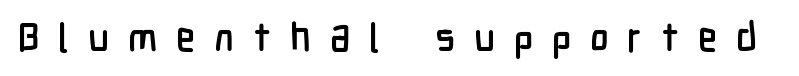
The image shows 40 px condensed sans-serif type, upright; set unusually wide letter spacing (+0.47 em), not underlined; low stroke contrast and a medium x-height.
